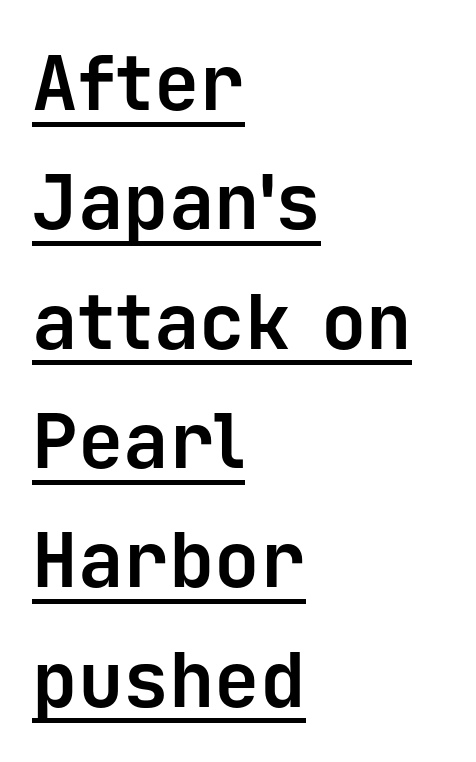
Q: Is the text bold? A: Yes.
Q: Is the text italic (slanted)? A: No, it is upright.
Q: Is the typeface a serif or a sans-serif typeface? A: Sans-serif.
Q: Is the text underlined? A: Yes.
Q: How is the paragraph aligned? A: Left-aligned.
Q: Is the spacing between letters normal or unusually wide? A: Normal.
Q: Is the spacing between lines tight, normal or loose? A: Normal.
Q: Width (condensed, normal, or wide)? A: Normal.
Q: Stroke contrast? A: Low.
Q: x-height? A: Medium.
Q: Monospaced? A: Yes.
